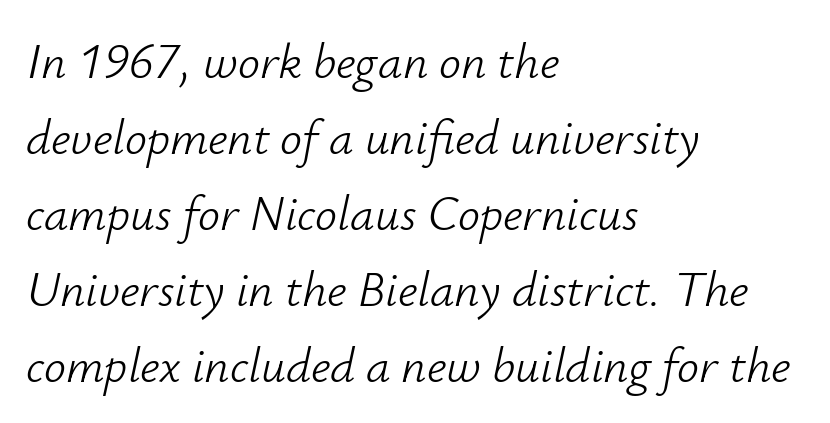
Q: Is the text bold? A: No.
Q: Is the text italic (slanted)? A: Yes, it leans right by about 12 degrees.
Q: Is the text underlined? A: No.
Q: How is the paragraph aligned? A: Left-aligned.
Q: Is the spacing between letters normal or unusually wide? A: Normal.
Q: Is the spacing between lines tight, normal or loose? A: Normal.
Q: Width (condensed, normal, or wide)? A: Normal.
Q: Stroke contrast? A: Low.
Q: x-height? A: Small.
Q: Monospaced? A: No.
